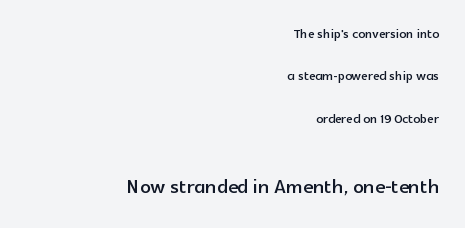
Q: Is the text italic (slanted)? A: No, it is upright.
Q: Is the text underlined? A: No.
Q: How is the paragraph aligned? A: Right-aligned.
Q: Is the spacing between letters normal or unusually wide? A: Normal.
Q: Is the spacing between lines tight, normal or loose? A: Loose.
Q: Which block of text is set in a larger size, the first (top) or the second (bottom)? A: The second (bottom) one.
